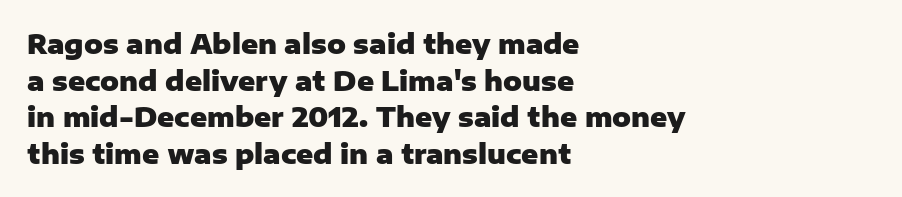
{"italic": "no", "bold": "yes", "underline": "no", "align": "left", "line_spacing": "normal", "line_spacing_ratio": 1.41, "letter_spacing": "normal", "letter_spacing_em": 0.0, "glyph_px": 26}
